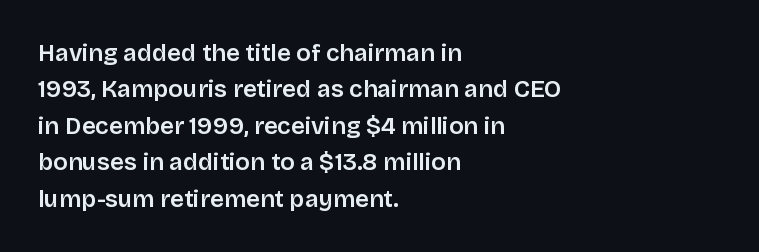
The image shows 24 px text type, upright; set left-aligned, normal line spacing (1.52x), normal letter spacing, not underlined.
